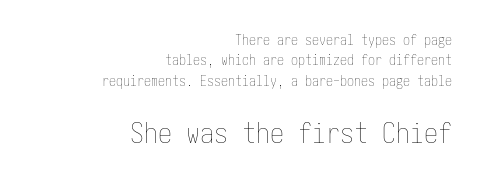
In terms of letterspacing, this is plain default setting. A student would notice the bottom passage is typeset larger than what precedes it. These lines are set flush right with a ragged left edge. Whoever set this chose a conventional vertical rhythm. Posture: straight, roman, zero tilt. Stroke mass is kept to a normal reading level or below.
